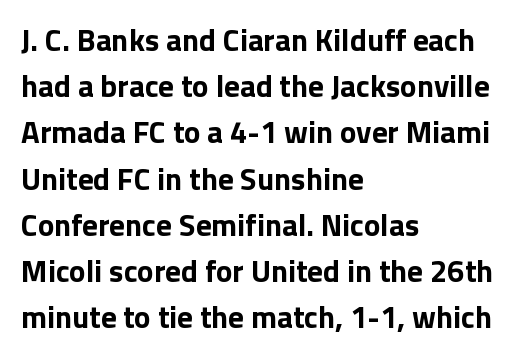
{"serif": "no", "italic": "no", "bold": "yes", "weight": "bold", "width": "normal", "stroke_contrast": "low", "x_height": "medium", "monospaced": "no", "underline": "no", "align": "left", "line_spacing": "normal", "line_spacing_ratio": 1.49, "letter_spacing": "normal", "letter_spacing_em": 0.0, "glyph_px": 31}
